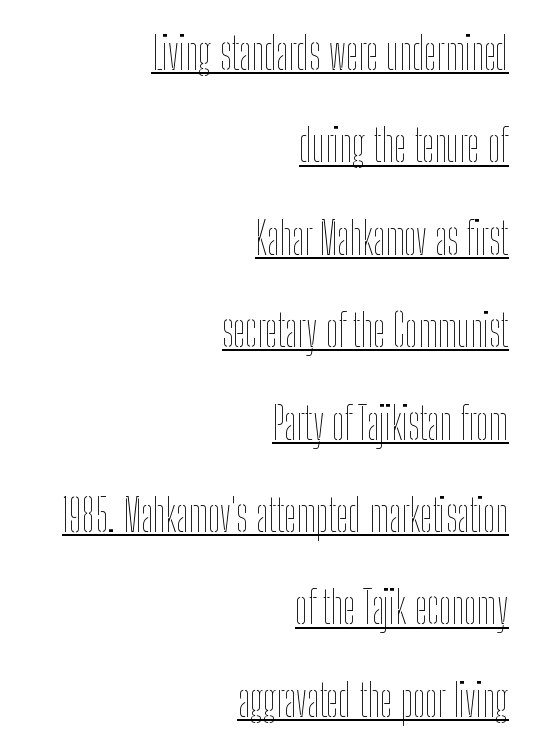
{"italic": "no", "bold": "no", "weight": "thin", "width": "condensed", "stroke_contrast": "low", "x_height": "medium", "monospaced": "no", "underline": "yes", "align": "right", "line_spacing": "loose", "line_spacing_ratio": 2.1, "letter_spacing": "normal", "letter_spacing_em": 0.0, "glyph_px": 44}
